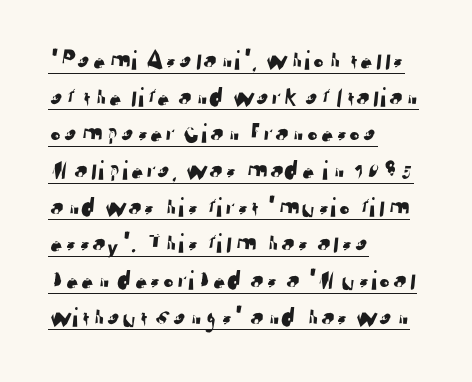
The image shows 28 px sans-serif type; set left-aligned, normal line spacing (1.31x), normal letter spacing, underlined; low stroke contrast and a medium x-height.
